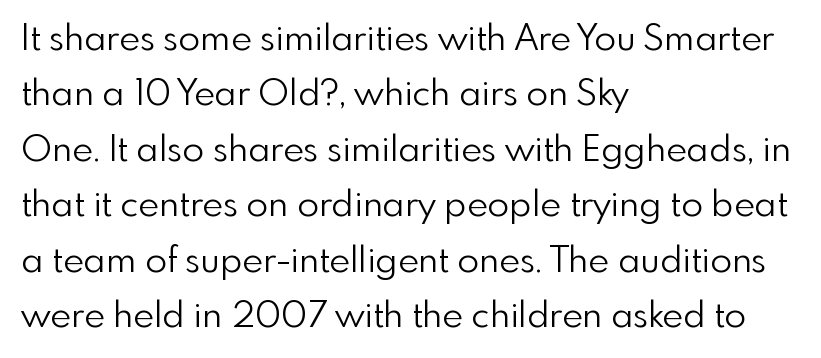
Q: Is the text bold? A: No.
Q: Is the text italic (slanted)? A: No, it is upright.
Q: Is the typeface a serif or a sans-serif typeface? A: Sans-serif.
Q: Is the text underlined? A: No.
Q: How is the paragraph aligned? A: Left-aligned.
Q: Is the spacing between letters normal or unusually wide? A: Normal.
Q: Is the spacing between lines tight, normal or loose? A: Normal.
Q: Width (condensed, normal, or wide)? A: Normal.
Q: x-height? A: Small.
Q: Monospaced? A: No.
